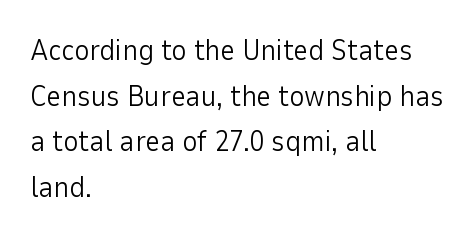
{"serif": "no", "italic": "no", "bold": "no", "weight": "light", "width": "normal", "stroke_contrast": "low", "x_height": "medium", "monospaced": "no", "underline": "no", "align": "left", "line_spacing": "normal", "line_spacing_ratio": 1.57, "letter_spacing": "normal", "letter_spacing_em": 0.0, "glyph_px": 29}
